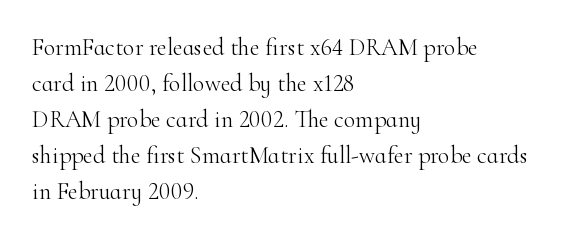
Q: Is the text bold? A: No.
Q: Is the text italic (slanted)? A: No, it is upright.
Q: Is the text underlined? A: No.
Q: How is the paragraph aligned? A: Left-aligned.
Q: Is the spacing between letters normal or unusually wide? A: Normal.
Q: Is the spacing between lines tight, normal or loose? A: Normal.
